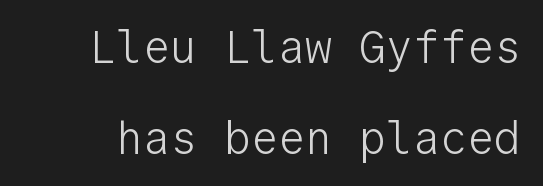
Q: Is the text bold? A: No.
Q: Is the text italic (slanted)? A: No, it is upright.
Q: Is the typeface a serif or a sans-serif typeface? A: Sans-serif.
Q: Is the text underlined? A: No.
Q: Is the spacing between letters normal or unusually wide? A: Normal.
Q: Is the spacing between lines tight, normal or loose? A: Loose.
Q: Width (condensed, normal, or wide)? A: Normal.
Q: Stroke contrast? A: Low.
Q: x-height? A: Medium.
Q: Monospaced? A: Yes.
